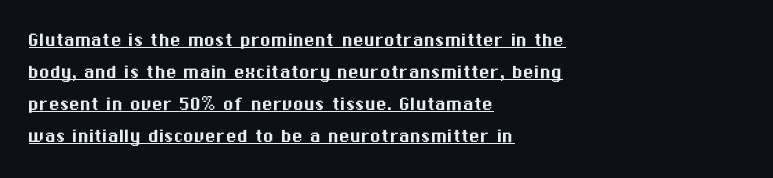
Horizontal alignment here is leftward, the default for most running prose. Regarding leading, the lines here are spaced in the standard way. The face used here is rendered with its standard letterfit. The words here are underlined. The lettering holds an erect, upright posture throughout.
